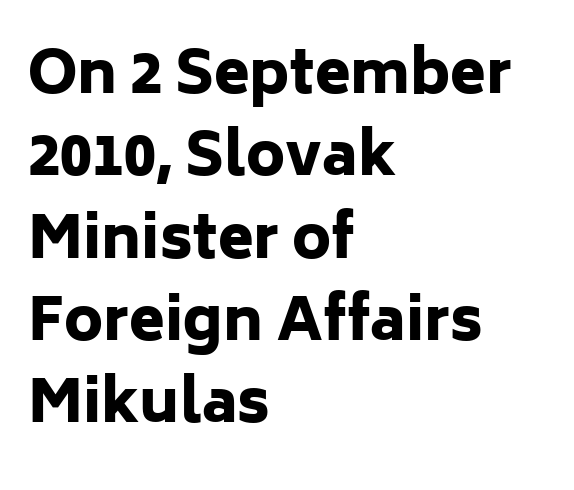
The image shows 58 px heavy sans-serif type, upright; set left-aligned, normal line spacing (1.42x), normal letter spacing, not underlined; low stroke contrast and a medium x-height.
